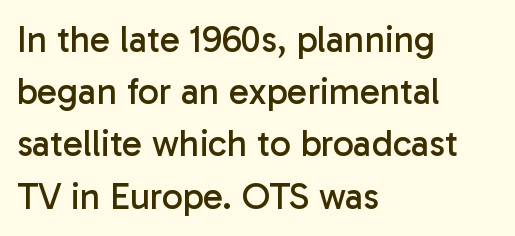
Q: Is the text bold? A: No.
Q: Is the text italic (slanted)? A: No, it is upright.
Q: Is the typeface a serif or a sans-serif typeface? A: Sans-serif.
Q: Is the text underlined? A: No.
Q: How is the paragraph aligned? A: Left-aligned.
Q: Is the spacing between letters normal or unusually wide? A: Normal.
Q: Is the spacing between lines tight, normal or loose? A: Normal.
Q: Width (condensed, normal, or wide)? A: Normal.
Q: Stroke contrast? A: Low.
Q: x-height? A: Medium.
Q: Monospaced? A: No.
